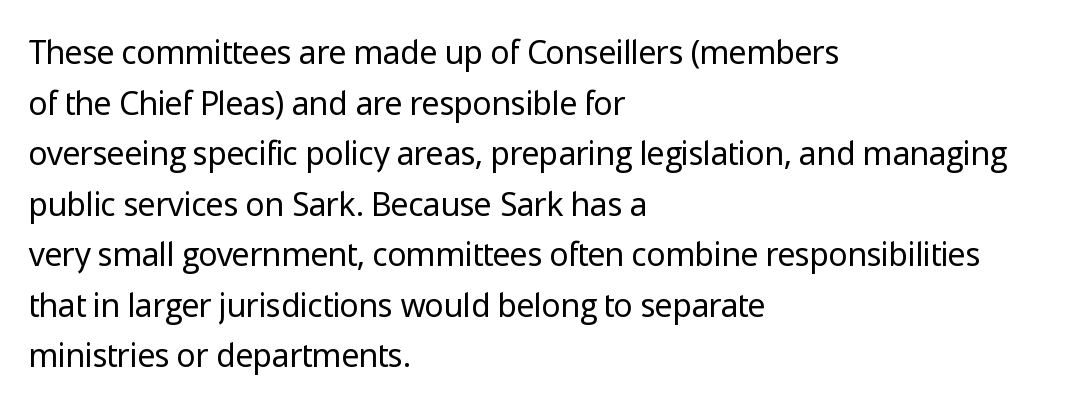
The image shows 32 px regular-weight sans-serif type, upright; set left-aligned, normal line spacing (1.58x), normal letter spacing, not underlined; low stroke contrast and a medium x-height.
